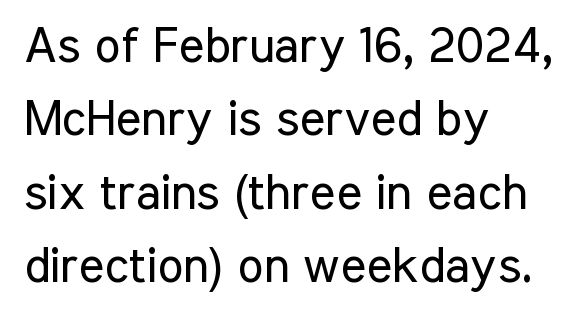
Q: Is the text bold? A: No.
Q: Is the text italic (slanted)? A: No, it is upright.
Q: Is the typeface a serif or a sans-serif typeface? A: Sans-serif.
Q: Is the text underlined? A: No.
Q: How is the paragraph aligned? A: Left-aligned.
Q: Is the spacing between letters normal or unusually wide? A: Normal.
Q: Is the spacing between lines tight, normal or loose? A: Normal.
Q: Width (condensed, normal, or wide)? A: Condensed.
Q: Stroke contrast? A: Low.
Q: x-height? A: Medium.
Q: Monospaced? A: No.
